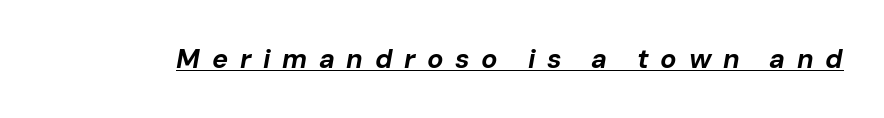
Q: Is the text bold? A: Yes.
Q: Is the text italic (slanted)? A: Yes, it leans right by about 10 degrees.
Q: Is the text underlined? A: Yes.
Q: Is the spacing between letters normal or unusually wide? A: Unusually wide.
